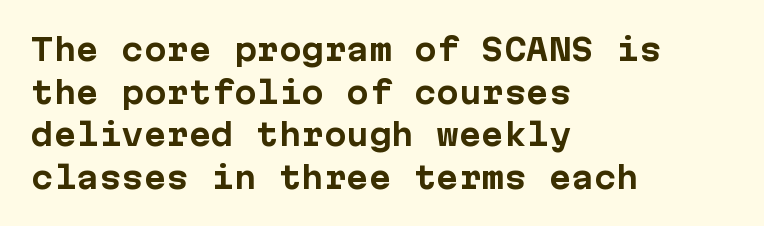
On the weight axis this lands at bold, roughly 700. Style check: upright. Honestly, the letter spacing is just normal — you wouldn't notice it. The space directly below the letters is spotless. Each letter's strokes conclude bluntly, with no projecting serifs. The lines are quadded left.
